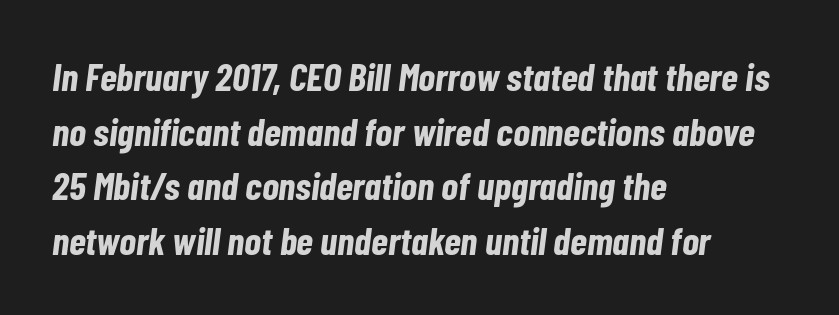
The letters advance in unequal steps, a hallmark of proportional type. Compared with a centered layout, this one pins lines to the left instead. Beneath every word, the page is bare. Every character sits at an angle, as italics do.
